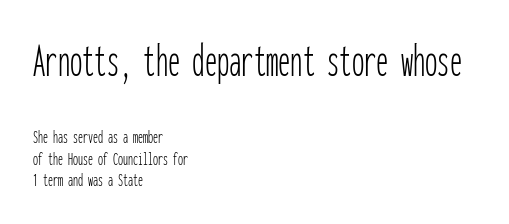
The image shows 49 px thin, condensed sans-serif type, upright, monospaced; set left-aligned, tight line spacing (1.08x), normal letter spacing, not underlined; the first (top) block is 2.45x larger; low stroke contrast and a medium x-height.
